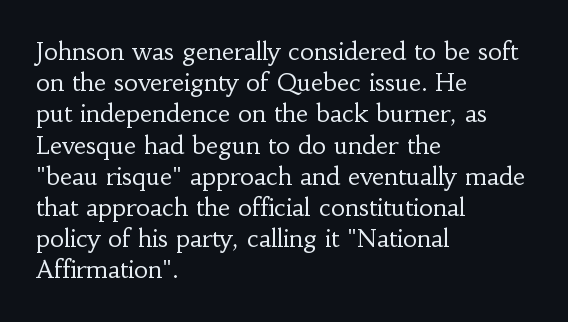
The ragged edge is on the right, which tells us the setting is flush left. The passage shown is not underscored anywhere. These lines were composed using upright roman letters. This sample uses plain, unmodified letter spacing. Reading down the column, the eye jumps a familiar distance to each next line.
